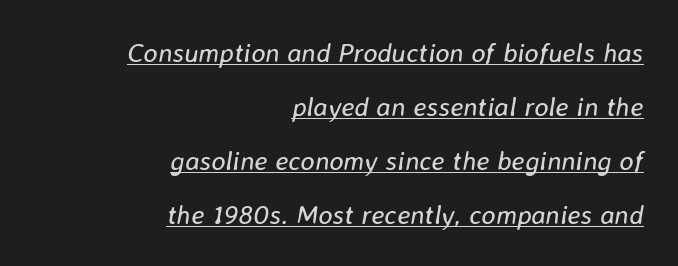
Q: Is the text bold? A: No.
Q: Is the text italic (slanted)? A: Yes, it leans right by about 8 degrees.
Q: Is the text underlined? A: Yes.
Q: How is the paragraph aligned? A: Right-aligned.
Q: Is the spacing between letters normal or unusually wide? A: Normal.
Q: Is the spacing between lines tight, normal or loose? A: Loose.
